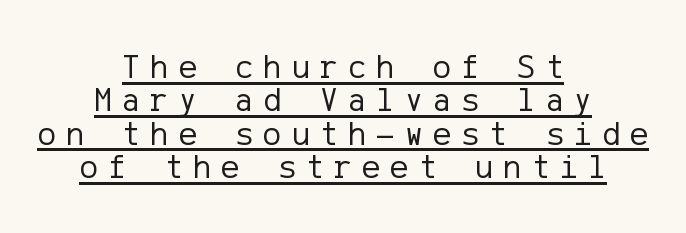
The image shows 34 px regular-weight sans-serif type, upright; set centered, tight line spacing (0.98x), unusually wide letter spacing (+0.3 em), underlined; low stroke contrast and a medium x-height.
